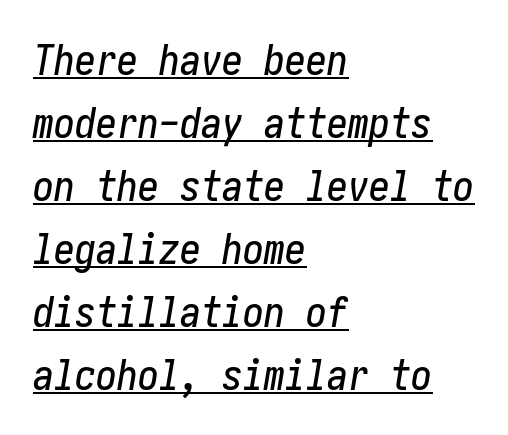
The image shows 42 px condensed type, italic (leaning right); set left-aligned, normal line spacing (1.5x), normal letter spacing, underlined; low stroke contrast and a medium x-height.
